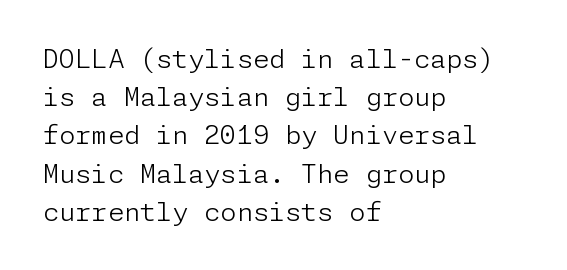
{"italic": "no", "bold": "no", "underline": "no", "align": "left", "line_spacing": "normal", "line_spacing_ratio": 1.47, "letter_spacing": "normal", "letter_spacing_em": 0.0, "glyph_px": 26}
